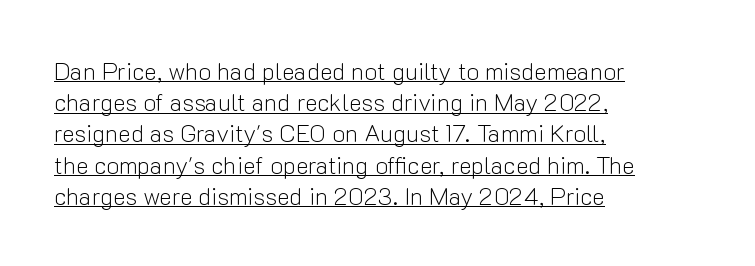
The image shows 24 px text type, upright; set left-aligned, normal line spacing (1.3x), normal letter spacing, underlined.
